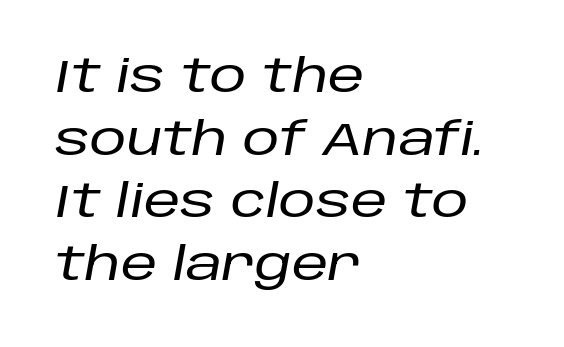
{"italic": "yes", "lean": "right", "slant_degrees": 10, "width": "normal", "stroke_contrast": "low", "x_height": "large", "monospaced": "no", "underline": "no", "align": "left", "line_spacing": "normal", "line_spacing_ratio": 1.36, "letter_spacing": "normal", "letter_spacing_em": 0.0, "glyph_px": 46}
